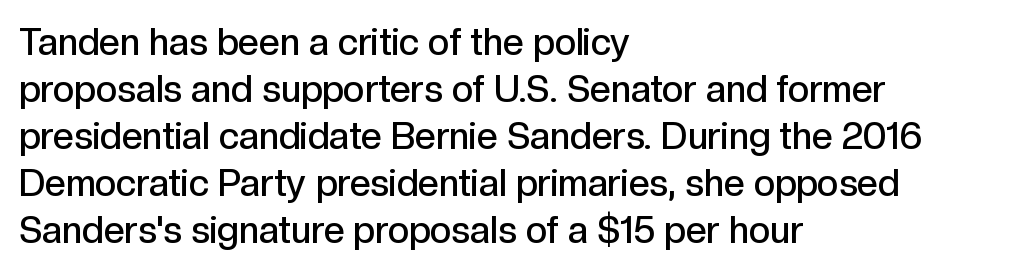
The image shows 37 px semibold sans-serif type, upright; set left-aligned, normal line spacing (1.27x), normal letter spacing, not underlined; a medium x-height.
